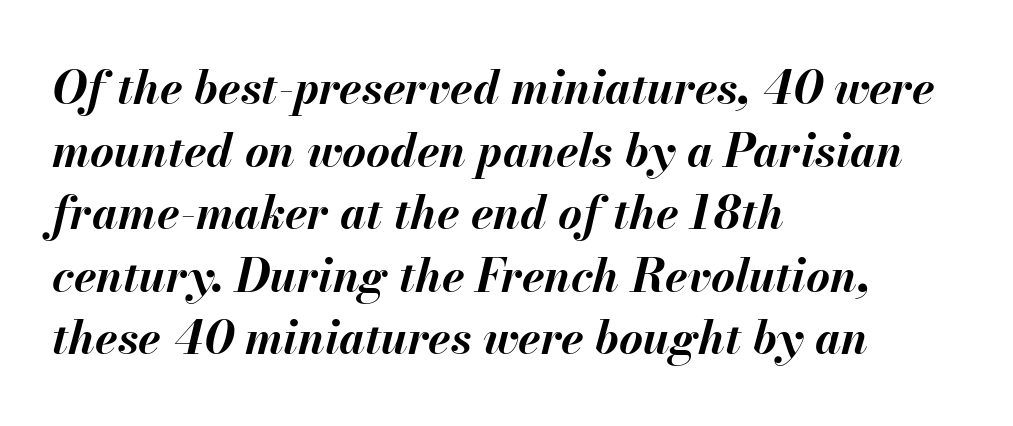
Q: Is the text bold? A: Yes.
Q: Is the text italic (slanted)? A: Yes, it leans right by about 13 degrees.
Q: Is the text underlined? A: No.
Q: How is the paragraph aligned? A: Left-aligned.
Q: Is the spacing between letters normal or unusually wide? A: Normal.
Q: Is the spacing between lines tight, normal or loose? A: Normal.
Q: Width (condensed, normal, or wide)? A: Normal.
Q: Stroke contrast? A: Medium.
Q: x-height? A: Small.
Q: Monospaced? A: No.
